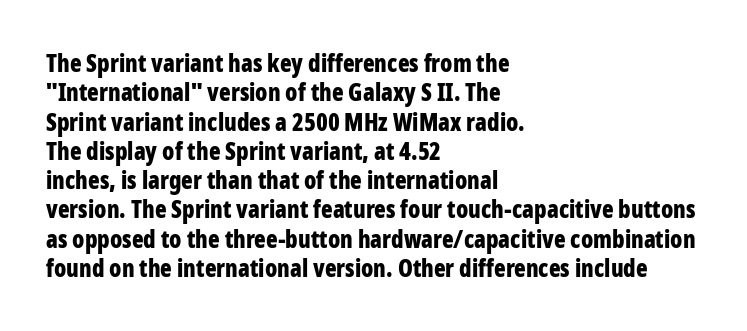
Q: Is the text bold? A: Yes.
Q: Is the text italic (slanted)? A: No, it is upright.
Q: Is the text underlined? A: No.
Q: How is the paragraph aligned? A: Left-aligned.
Q: Is the spacing between letters normal or unusually wide? A: Normal.
